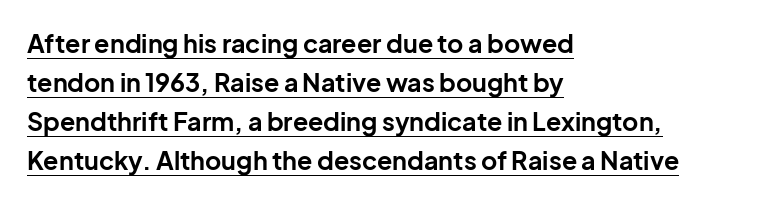
The image shows 25 px bold type, upright; set left-aligned, normal line spacing (1.56x), normal letter spacing, underlined.
